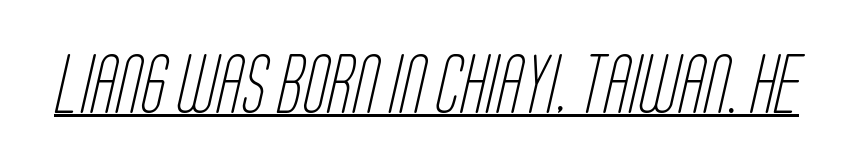
Q: Is the text bold? A: No.
Q: Is the typeface a serif or a sans-serif typeface? A: Sans-serif.
Q: Is the text underlined? A: Yes.
Q: Is the spacing between letters normal or unusually wide? A: Normal.
Q: Width (condensed, normal, or wide)? A: Condensed.
Q: Stroke contrast? A: Low.
Q: x-height? A: Large.
Q: Monospaced? A: No.
